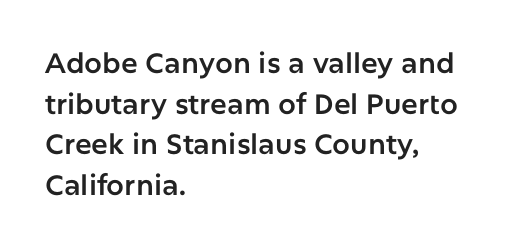
{"serif": "no", "italic": "no", "width": "normal", "stroke_contrast": "low", "x_height": "medium", "monospaced": "no", "underline": "no", "align": "left", "line_spacing": "normal", "line_spacing_ratio": 1.45, "letter_spacing": "normal", "letter_spacing_em": 0.0, "glyph_px": 28}
